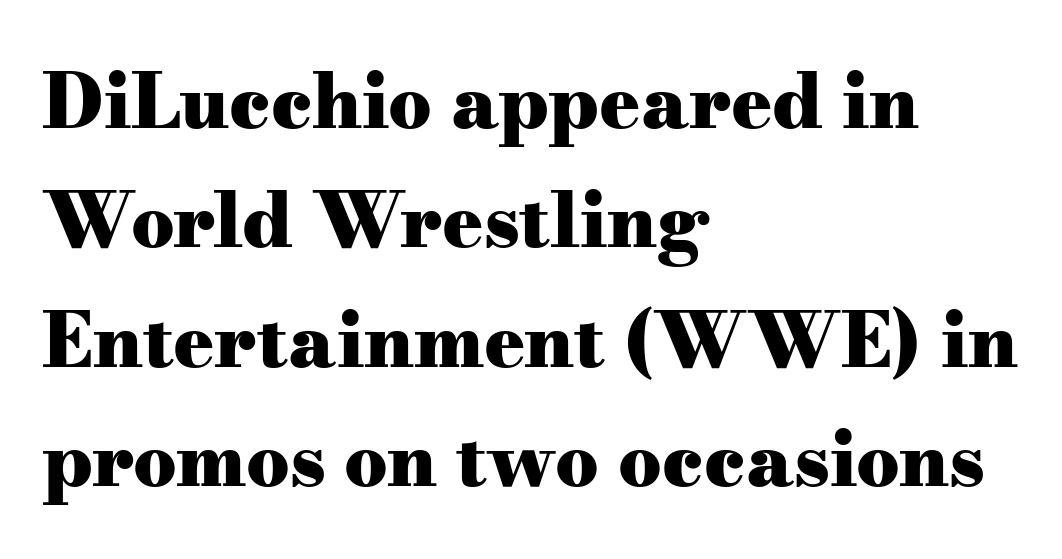
In terms of weight, the rendering is a true, heavy bold. Students, observe: this is what conventionally led text looks like. Varying glyph widths throughout — classic text-font behaviour. The glyphs in this specimen are seriffed.
